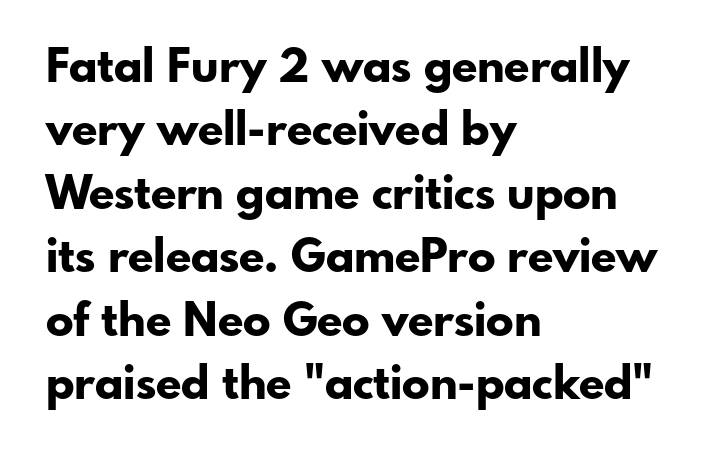
The image shows 46 px bold sans-serif type, upright; set left-aligned, normal line spacing (1.38x), normal letter spacing, not underlined; low stroke contrast and a small x-height.
